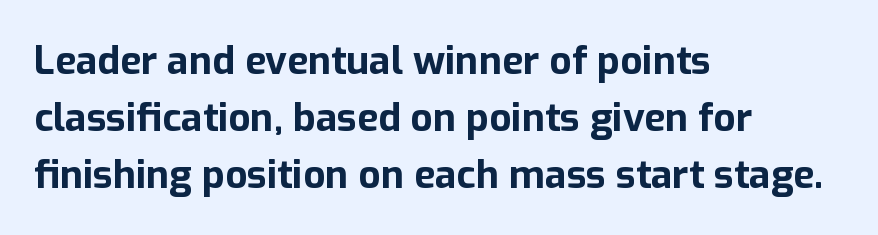
Posture: straight, roman, zero tilt. Type without underlining. Chunky letters — that's bold for sure. Whoever set this chose a conventional vertical rhythm. A typesetter would label this face a sans.
